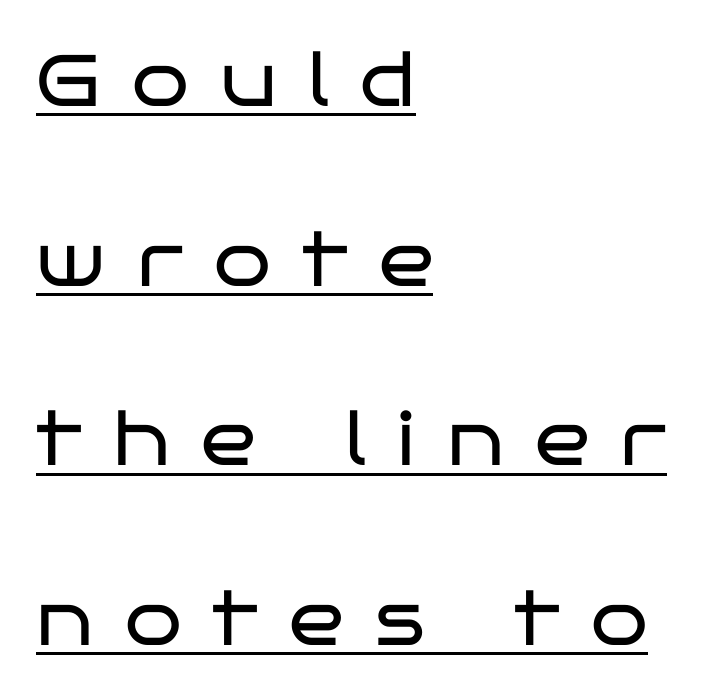
Tall strokes in this sample are plumb rather than angled. The tracking reads as deliberately expanded to a designer's eye. Unlike a traditional serif, this face leaves its strokes unadorned. A classic flush-left, rag-right setting is used for this passage. Line spacing here is loose.
